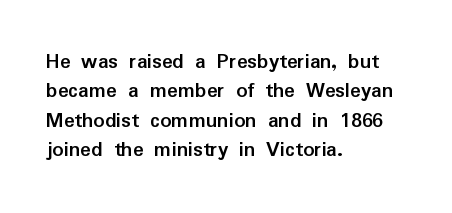
Every character sits straight up, as roman type does. Visually the block forms a straight wall on the left and a jagged coastline on the right. I'd describe the lettering as bold — thick and assertive. Unmarked baselines from the first word to the last.
